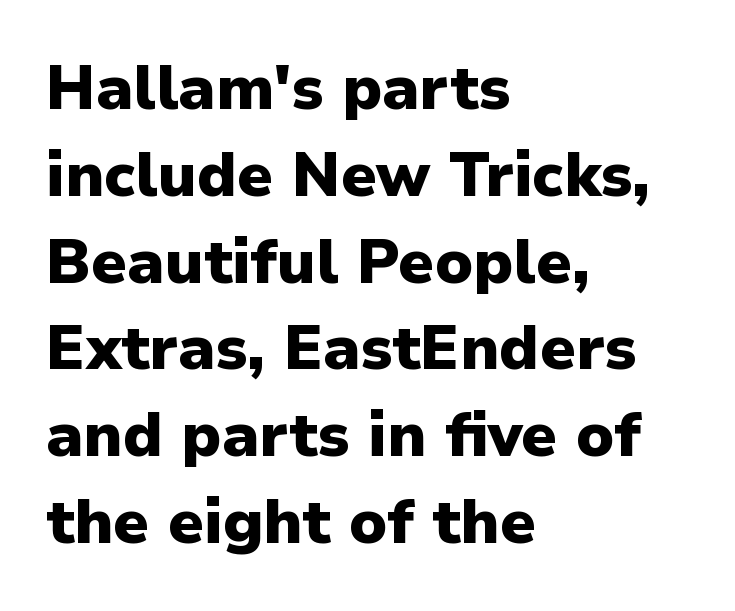
Q: Is the text bold? A: Yes.
Q: Is the text italic (slanted)? A: No, it is upright.
Q: Is the typeface a serif or a sans-serif typeface? A: Sans-serif.
Q: Is the text underlined? A: No.
Q: How is the paragraph aligned? A: Left-aligned.
Q: Is the spacing between letters normal or unusually wide? A: Normal.
Q: Is the spacing between lines tight, normal or loose? A: Normal.
Q: Width (condensed, normal, or wide)? A: Normal.
Q: Stroke contrast? A: Low.
Q: x-height? A: Medium.
Q: Monospaced? A: No.
